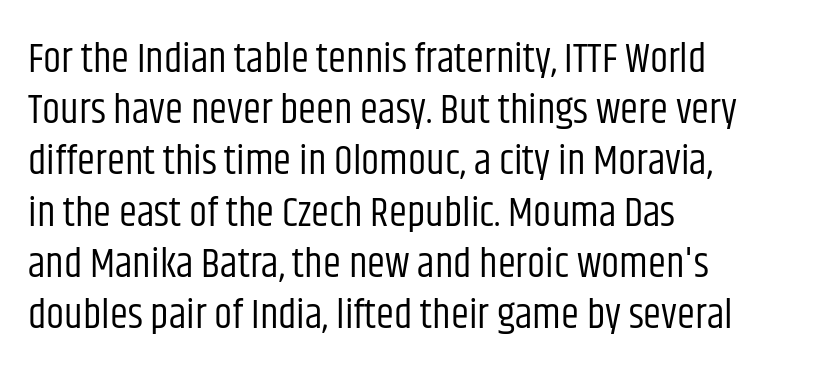
The passage shown is typed in a proportional face where columns would drift. Upright lettering throughout. Bare-footed words on every line. Interline gaps are of average width in this sample.
